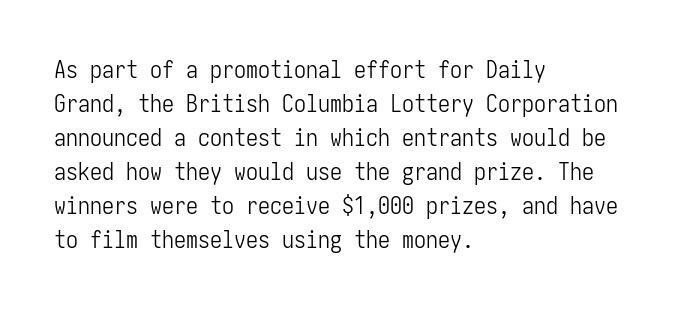
The image shows 24 px text type, upright; set left-aligned, normal line spacing (1.42x), normal letter spacing, not underlined.
